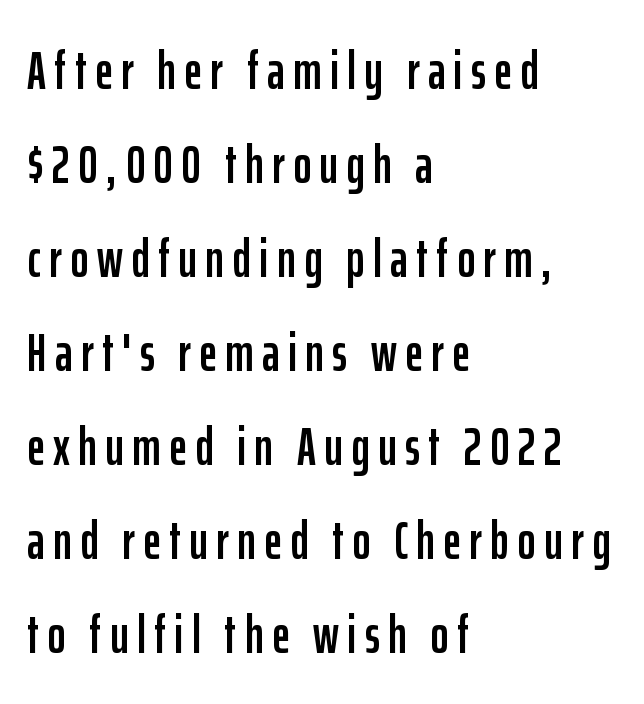
Serif or sans? Sans — the stroke terminals are bare. The rendering uses natural spacing where letterforms have individual widths. No italicization has been applied; the sample stays upright. Words float on clear page, feet unadorned. Where is the straight margin? On the left.
